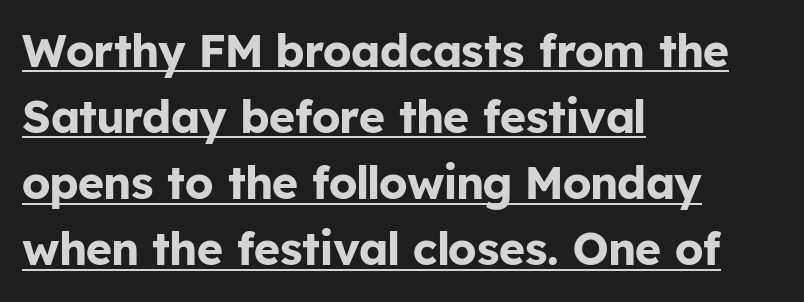
Q: Is the text bold? A: Yes.
Q: Is the text italic (slanted)? A: No, it is upright.
Q: Is the typeface a serif or a sans-serif typeface? A: Sans-serif.
Q: Is the text underlined? A: Yes.
Q: How is the paragraph aligned? A: Left-aligned.
Q: Is the spacing between letters normal or unusually wide? A: Normal.
Q: Is the spacing between lines tight, normal or loose? A: Normal.
Q: Width (condensed, normal, or wide)? A: Normal.
Q: Stroke contrast? A: Low.
Q: x-height? A: Medium.
Q: Monospaced? A: No.
